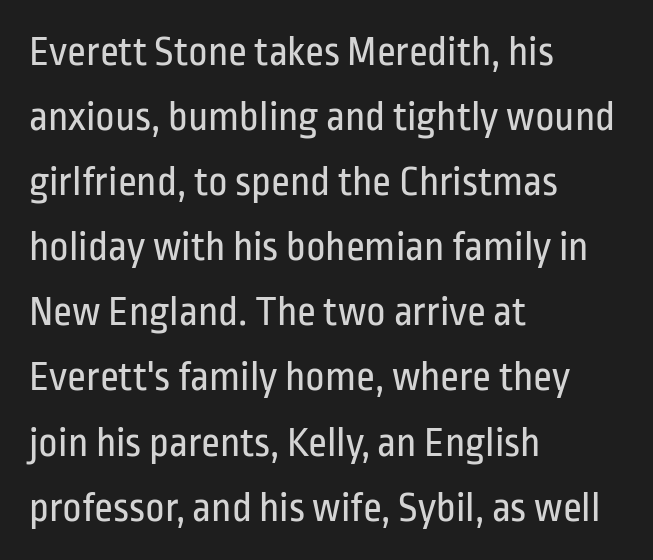
The image shows 42 px regular-weight, condensed sans-serif type, upright; set left-aligned, normal line spacing (1.55x), normal letter spacing, not underlined; low stroke contrast and a medium x-height.
